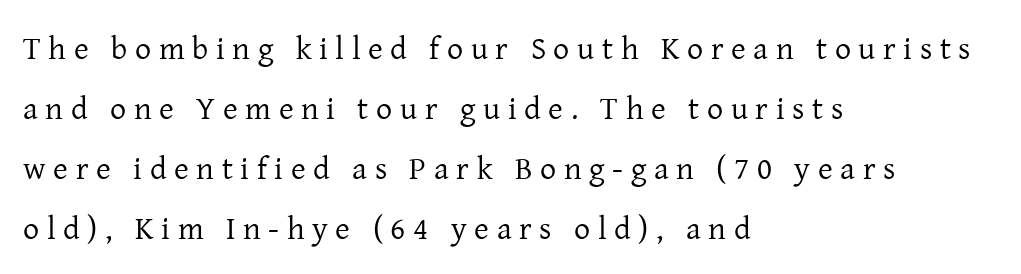
These lines are rendered in a variable-pitch font. The passage shown is not bold in any degree. The type is letterspaced generously, with wide tracking. If you drew a ruler down the left edge, every line would touch it. Do the letters lean? They stand straight. The baseline area is clear.
